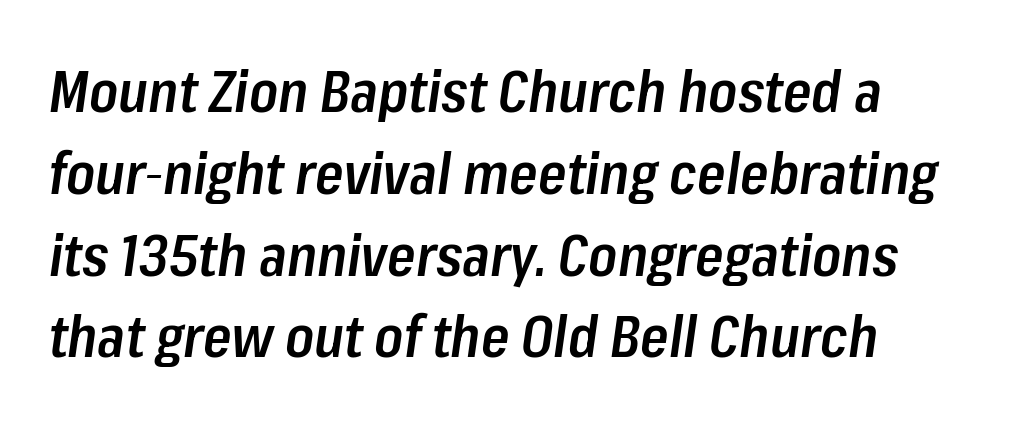
The image shows 58 px semibold, condensed type, italic (leaning right); set normal line spacing (1.41x), normal letter spacing, not underlined; low stroke contrast and a medium x-height.
